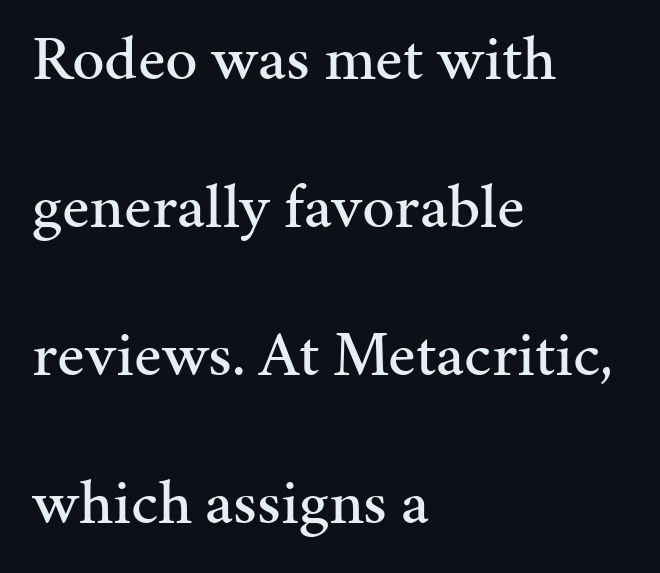
{"serif": "yes", "italic": "no", "width": "normal", "stroke_contrast": "medium", "x_height": "medium", "monospaced": "no", "underline": "no", "align": "left", "line_spacing": "loose", "line_spacing_ratio": 2.31, "letter_spacing": "normal", "letter_spacing_em": 0.0, "glyph_px": 64}
